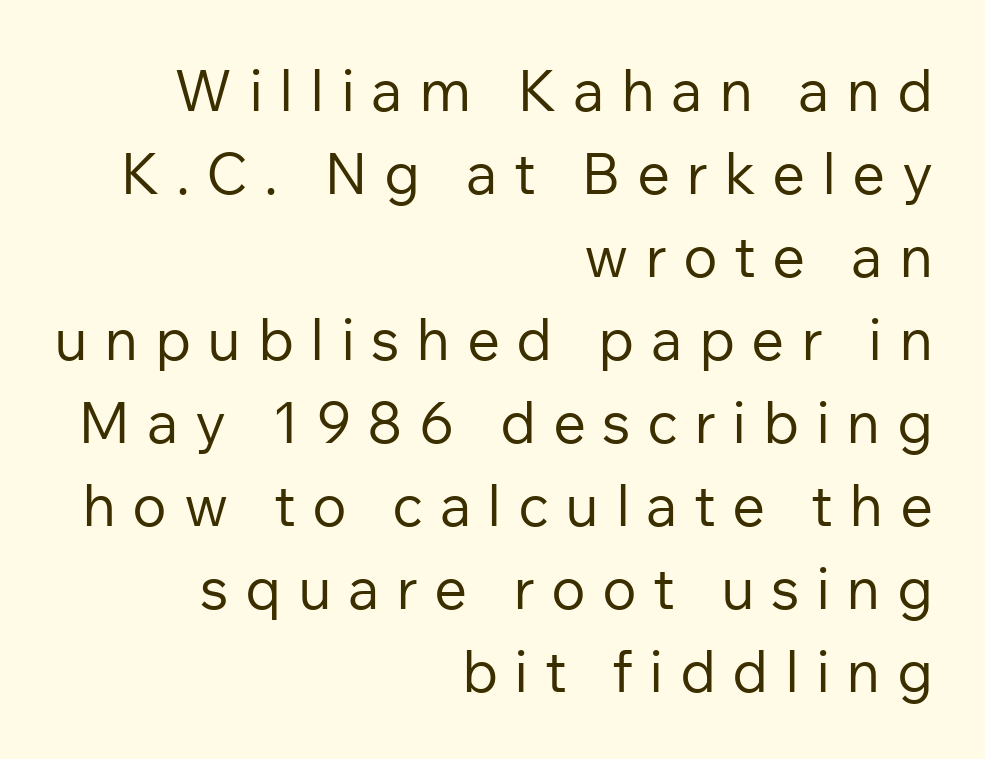
The image shows 58 px regular-weight sans-serif type, upright; set right-aligned, normal line spacing (1.43x), unusually wide letter spacing (+0.28 em), not underlined; low stroke contrast and a medium x-height.
